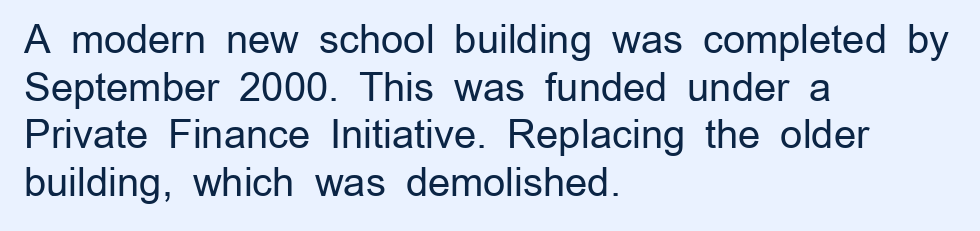
{"serif": "no", "italic": "no", "bold": "no", "weight": "regular", "width": "normal", "stroke_contrast": "low", "x_height": "medium", "monospaced": "no", "underline": "no", "align": "left", "line_spacing_ratio": 1.22, "letter_spacing": "normal", "letter_spacing_em": 0.0, "glyph_px": 39}
